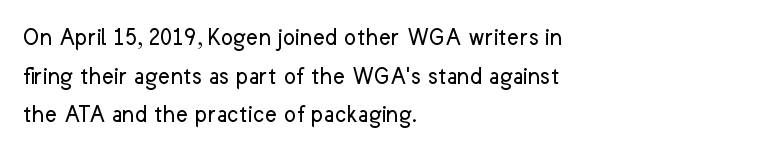
The image shows 26 px text type, upright; set left-aligned, normal line spacing (1.49x), normal letter spacing, not underlined.
